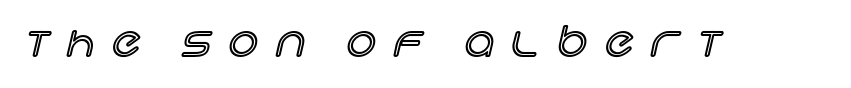
Each letter keeps its own natural width here, so spacing adapts to shape. The gap between lines stays unmarked. Words appear elongated and porous because spacing is wide.
